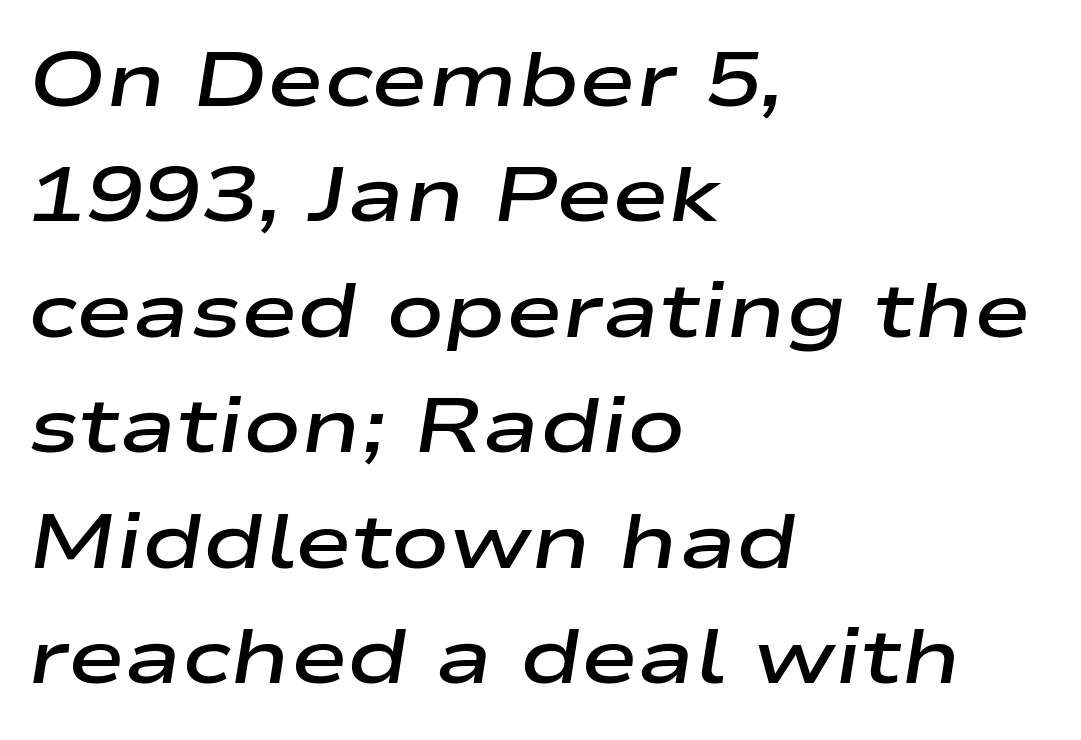
Q: Is the text bold? A: Semi-bold.
Q: Is the text italic (slanted)? A: Yes, it leans right by about 9 degrees.
Q: Is the text underlined? A: No.
Q: How is the paragraph aligned? A: Left-aligned.
Q: Is the spacing between letters normal or unusually wide? A: Normal.
Q: Is the spacing between lines tight, normal or loose? A: Normal.
Q: Width (condensed, normal, or wide)? A: Wide.
Q: Stroke contrast? A: Low.
Q: x-height? A: Medium.
Q: Monospaced? A: No.
